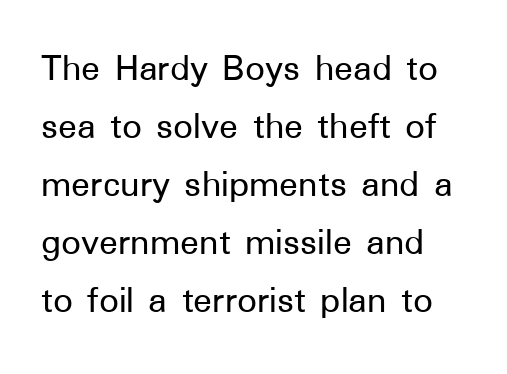
The image shows 39 px sans-serif type, upright; set normal line spacing (1.49x), normal letter spacing, not underlined; low stroke contrast and a medium x-height.
